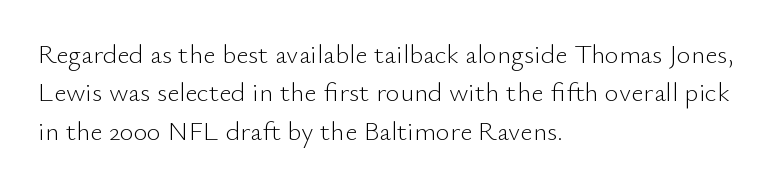
Q: Is the text bold? A: No.
Q: Is the text italic (slanted)? A: No, it is upright.
Q: Is the text underlined? A: No.
Q: How is the paragraph aligned? A: Left-aligned.
Q: Is the spacing between letters normal or unusually wide? A: Normal.
Q: Is the spacing between lines tight, normal or loose? A: Normal.
